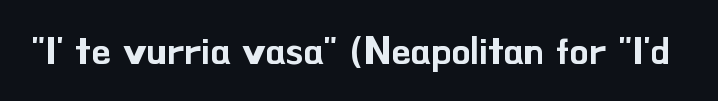
{"serif": "no", "italic": "no", "width": "normal", "stroke_contrast": "low", "x_height": "small", "monospaced": "no", "underline": "no", "letter_spacing": "normal", "letter_spacing_em": 0.0, "glyph_px": 38}
